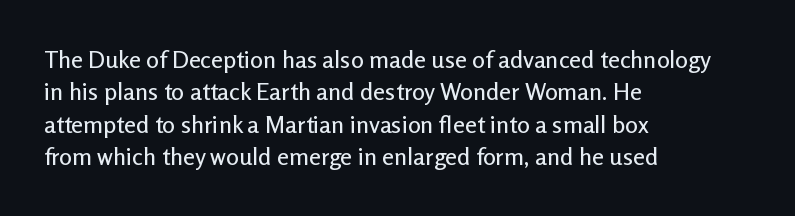
Glyph-to-glyph distance matches everyday printed text. Teacher's note: observe the even left margin — that is flush-left alignment. Type without underlining. This sample keeps an unexceptional amount of space between lines. This is roman type, the default non-slanted kind.
